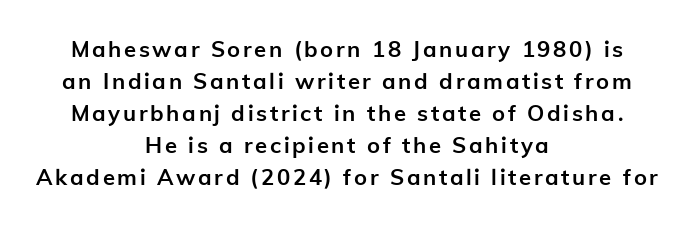
{"italic": "no", "bold": "yes", "underline": "no", "align": "center", "line_spacing": "normal", "line_spacing_ratio": 1.45, "glyph_px": 22}
